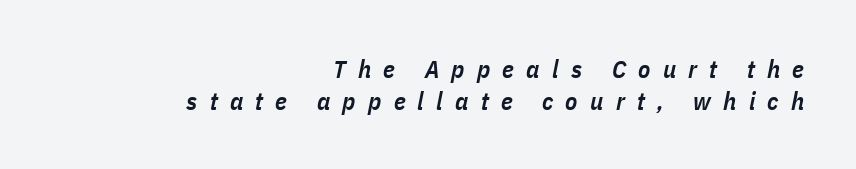
Q: Is the text bold? A: Semi-bold.
Q: Is the text italic (slanted)? A: Yes, it leans right by about 11 degrees.
Q: Is the text underlined? A: No.
Q: How is the paragraph aligned? A: Right-aligned.
Q: Is the spacing between letters normal or unusually wide? A: Unusually wide.
Q: Is the spacing between lines tight, normal or loose? A: Normal.
